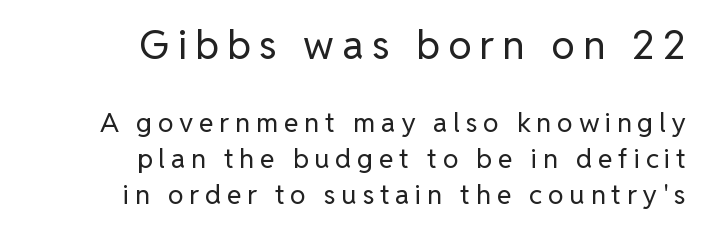
{"serif": "no", "italic": "no", "bold": "no", "weight": "regular", "width": "normal", "stroke_contrast": "low", "x_height": "medium", "monospaced": "no", "underline": "no", "align": "right", "line_spacing": "normal", "line_spacing_ratio": 1.34, "letter_spacing": "wide", "letter_spacing_em": 0.21, "larger_block": "first", "size_ratio": 1.48, "glyph_px": 40}
